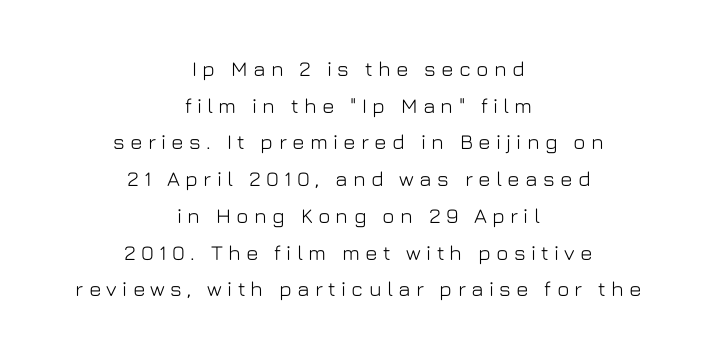
Anything drawn beneath the words? Only blank space. Typeset on center — no edge is straight. Tracking here is generous; glyphs stand well apart from one another. Posture: vertical.
